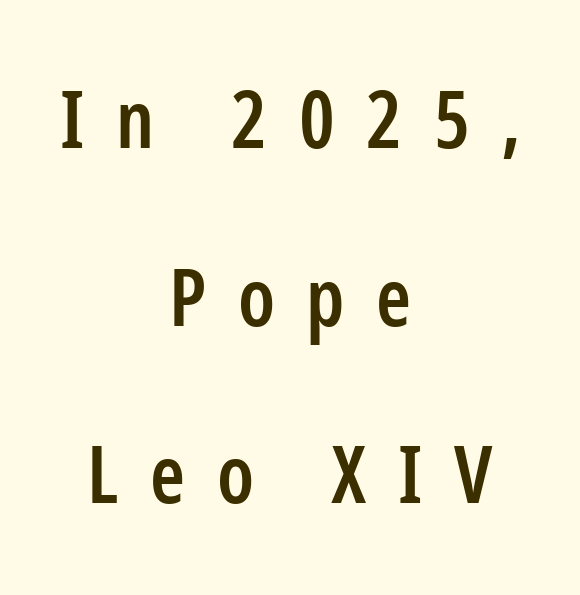
The image shows 79 px semibold, condensed sans-serif type, upright; set centered, loose line spacing (2.25x), unusually wide letter spacing (+0.4 em), not underlined; low stroke contrast and a medium x-height.
